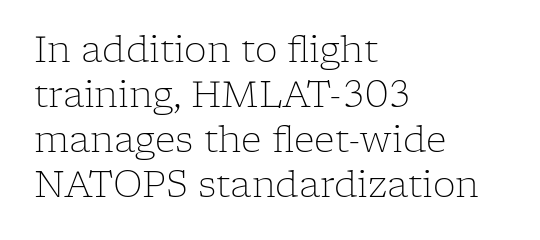
Q: Is the text bold? A: No.
Q: Is the text italic (slanted)? A: No, it is upright.
Q: Is the typeface a serif or a sans-serif typeface? A: Serif.
Q: Is the text underlined? A: No.
Q: How is the paragraph aligned? A: Left-aligned.
Q: Is the spacing between letters normal or unusually wide? A: Normal.
Q: Is the spacing between lines tight, normal or loose? A: Normal.
Q: Width (condensed, normal, or wide)? A: Normal.
Q: Stroke contrast? A: Low.
Q: x-height? A: Medium.
Q: Monospaced? A: No.
